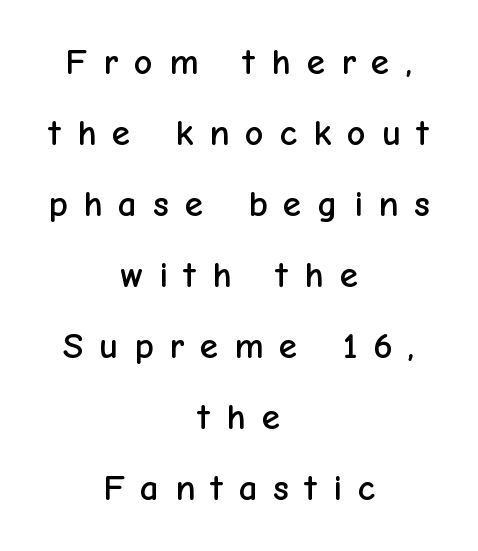
Q: Is the text italic (slanted)? A: No, it is upright.
Q: Is the typeface a serif or a sans-serif typeface? A: Sans-serif.
Q: Is the text underlined? A: No.
Q: How is the paragraph aligned? A: Centered.
Q: Is the spacing between letters normal or unusually wide? A: Unusually wide.
Q: Is the spacing between lines tight, normal or loose? A: Loose.
Q: Width (condensed, normal, or wide)? A: Normal.
Q: Stroke contrast? A: Low.
Q: x-height? A: Medium.
Q: Monospaced? A: No.
